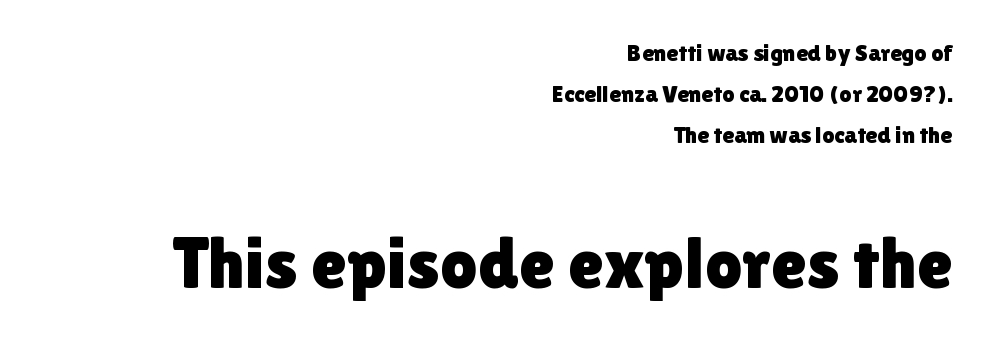
Q: Is the text italic (slanted)? A: No, it is upright.
Q: Is the typeface a serif or a sans-serif typeface? A: Sans-serif.
Q: Is the text underlined? A: No.
Q: How is the paragraph aligned? A: Right-aligned.
Q: Is the spacing between letters normal or unusually wide? A: Normal.
Q: Which block of text is set in a larger size, the first (top) or the second (bottom)? A: The second (bottom) one.
Q: Width (condensed, normal, or wide)? A: Normal.
Q: x-height? A: Medium.
Q: Monospaced? A: No.
